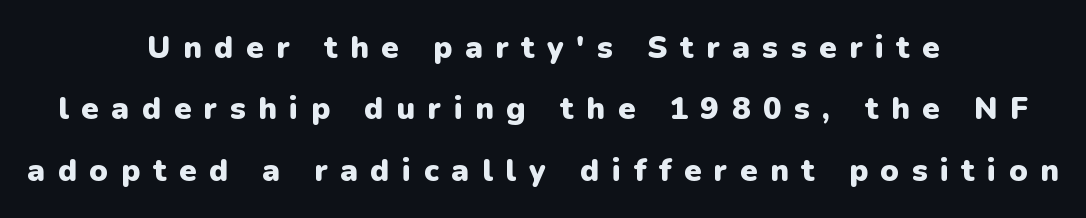
Q: Is the text bold? A: Yes.
Q: Is the text italic (slanted)? A: No, it is upright.
Q: Is the typeface a serif or a sans-serif typeface? A: Sans-serif.
Q: Is the text underlined? A: No.
Q: How is the paragraph aligned? A: Centered.
Q: Is the spacing between letters normal or unusually wide? A: Unusually wide.
Q: Is the spacing between lines tight, normal or loose? A: Loose.
Q: Width (condensed, normal, or wide)? A: Normal.
Q: Stroke contrast? A: Low.
Q: x-height? A: Medium.
Q: Monospaced? A: No.
